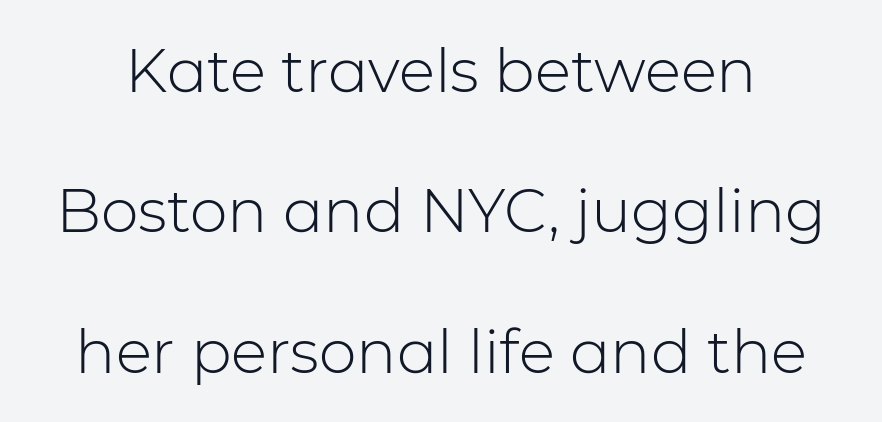
Designer's note — italics off, roman on. What's the leading like? Stretched, with rows far apart. A typesetter would call this proportional, since set widths differ per character. Stroke mass is kept to a normal reading level or below. Check where the strokes stop: nothing finishes them off — pure sans. No extra tracking has been applied to these lines.
